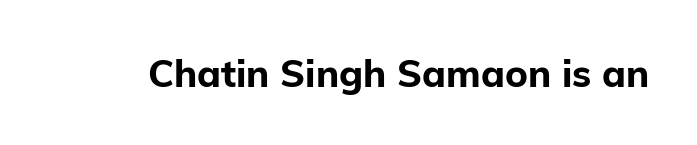
{"serif": "no", "italic": "no", "bold": "yes", "weight": "bold", "width": "normal", "stroke_contrast": "low", "x_height": "medium", "monospaced": "no", "underline": "no", "letter_spacing": "normal", "letter_spacing_em": 0.0, "glyph_px": 38}
